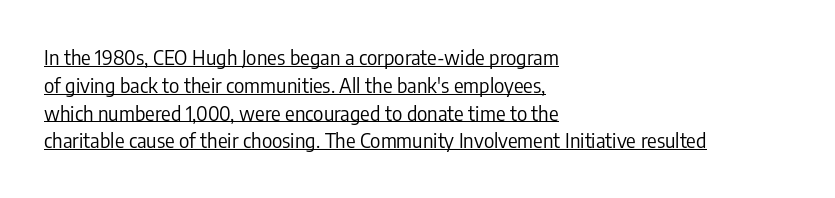
Q: Is the text bold? A: No.
Q: Is the text italic (slanted)? A: No, it is upright.
Q: Is the text underlined? A: Yes.
Q: How is the paragraph aligned? A: Left-aligned.
Q: Is the spacing between letters normal or unusually wide? A: Normal.
Q: Is the spacing between lines tight, normal or loose? A: Normal.
